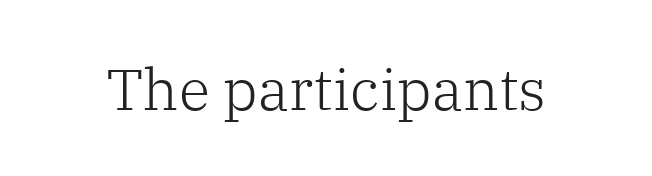
{"serif": "yes", "italic": "no", "bold": "no", "weight": "light", "width": "normal", "stroke_contrast": "low", "x_height": "medium", "monospaced": "no", "underline": "no", "letter_spacing": "normal", "letter_spacing_em": 0.0, "glyph_px": 58}
